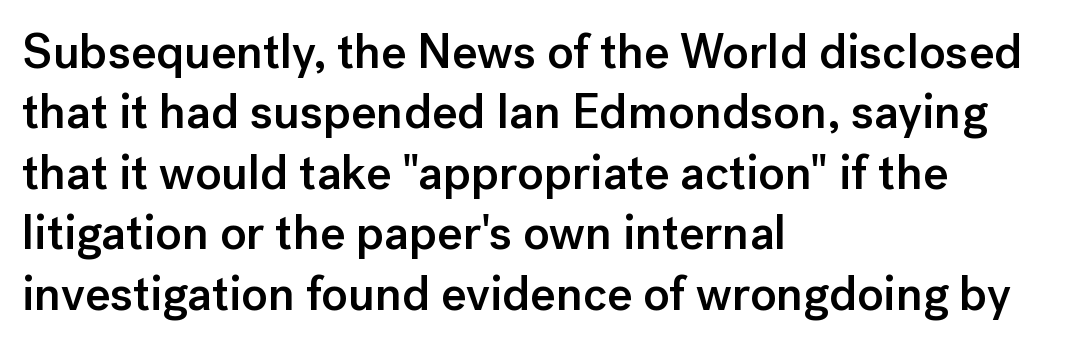
The image shows 48 px semibold sans-serif type, upright; set left-aligned, normal line spacing (1.26x), normal letter spacing, not underlined; low stroke contrast and a medium x-height.
